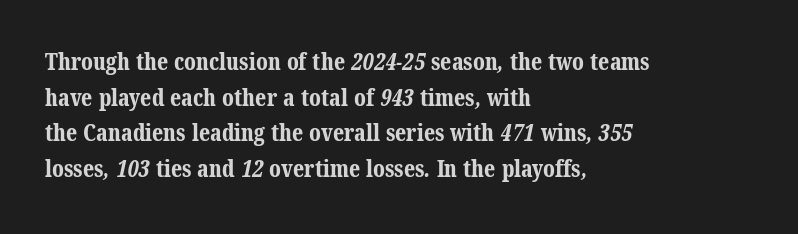
{"bold": "yes", "underline": "no", "align": "left", "line_spacing": "normal", "line_spacing_ratio": 1.55, "letter_spacing": "normal", "letter_spacing_em": 0.0, "glyph_px": 23}
